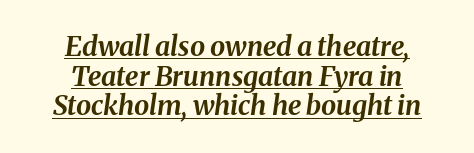
Q: Is the text bold? A: Yes.
Q: Is the text italic (slanted)? A: Yes, it leans right by about 8 degrees.
Q: Is the text underlined? A: Yes.
Q: How is the paragraph aligned? A: Centered.
Q: Is the spacing between letters normal or unusually wide? A: Normal.
Q: Is the spacing between lines tight, normal or loose? A: Tight.
